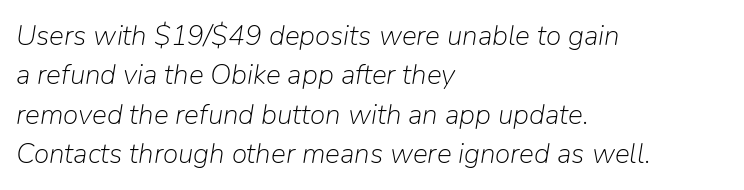
The image shows 28 px light type, italic (leaning right); set left-aligned, normal line spacing (1.41x), normal letter spacing, not underlined; low stroke contrast and a medium x-height.
